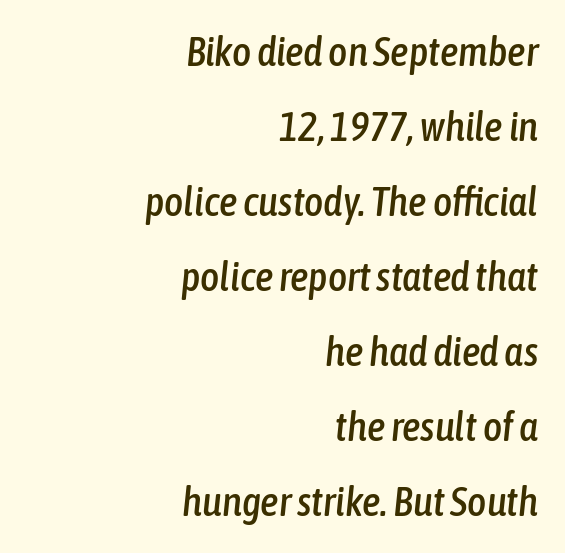
{"italic": "yes", "lean": "right", "slant_degrees": 6, "width": "condensed", "stroke_contrast": "low", "x_height": "medium", "monospaced": "no", "underline": "no", "align": "right", "line_spacing_ratio": 1.83, "letter_spacing": "normal", "letter_spacing_em": 0.0, "glyph_px": 41}
